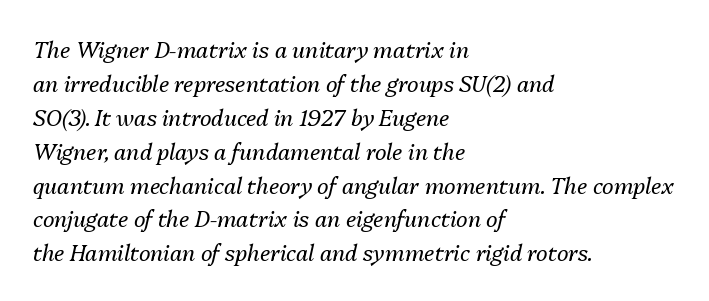
The image shows 22 px text type, italic (leaning right); set left-aligned, normal line spacing (1.54x), normal letter spacing, not underlined.
